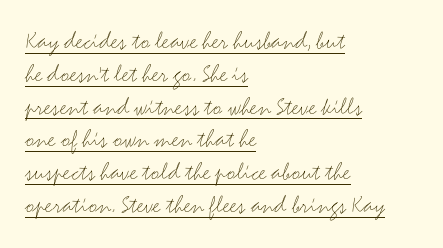
Q: Is the text bold? A: No.
Q: Is the text italic (slanted)? A: Yes.
Q: Is the text underlined? A: Yes.
Q: How is the paragraph aligned? A: Left-aligned.
Q: Is the spacing between letters normal or unusually wide? A: Normal.
Q: Is the spacing between lines tight, normal or loose? A: Normal.
